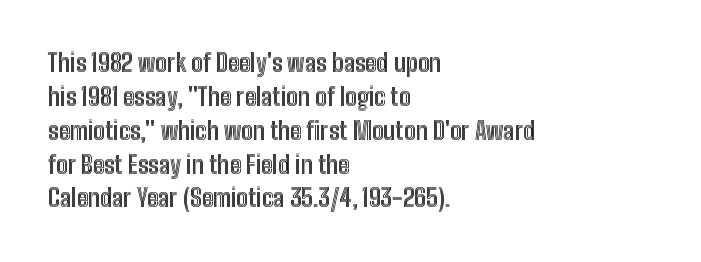
{"italic": "no", "underline": "no", "align": "left", "line_spacing": "normal", "line_spacing_ratio": 1.41, "letter_spacing": "normal", "letter_spacing_em": 0.0, "glyph_px": 24}
